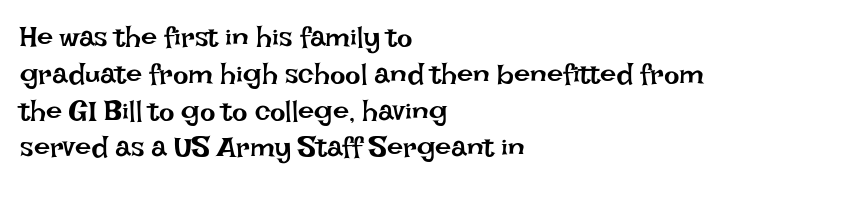
Q: Is the text bold? A: No.
Q: Is the text italic (slanted)? A: No, it is upright.
Q: Is the text underlined? A: No.
Q: How is the paragraph aligned? A: Left-aligned.
Q: Is the spacing between letters normal or unusually wide? A: Normal.
Q: Is the spacing between lines tight, normal or loose? A: Normal.
Q: Width (condensed, normal, or wide)? A: Normal.
Q: Stroke contrast? A: Low.
Q: x-height? A: Large.
Q: Monospaced? A: No.
